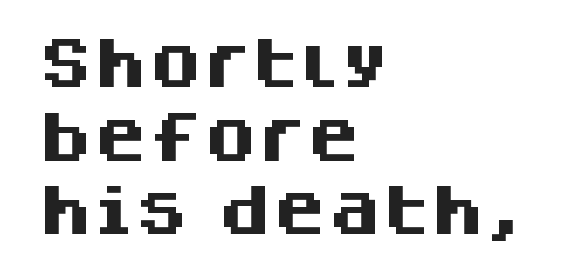
Q: Is the text bold? A: Yes.
Q: Is the text italic (slanted)? A: No, it is upright.
Q: Is the typeface a serif or a sans-serif typeface? A: Sans-serif.
Q: Is the text underlined? A: No.
Q: How is the paragraph aligned? A: Left-aligned.
Q: Is the spacing between letters normal or unusually wide? A: Normal.
Q: Is the spacing between lines tight, normal or loose? A: Normal.
Q: Width (condensed, normal, or wide)? A: Normal.
Q: Stroke contrast? A: Medium.
Q: x-height? A: Large.
Q: Monospaced? A: No.
